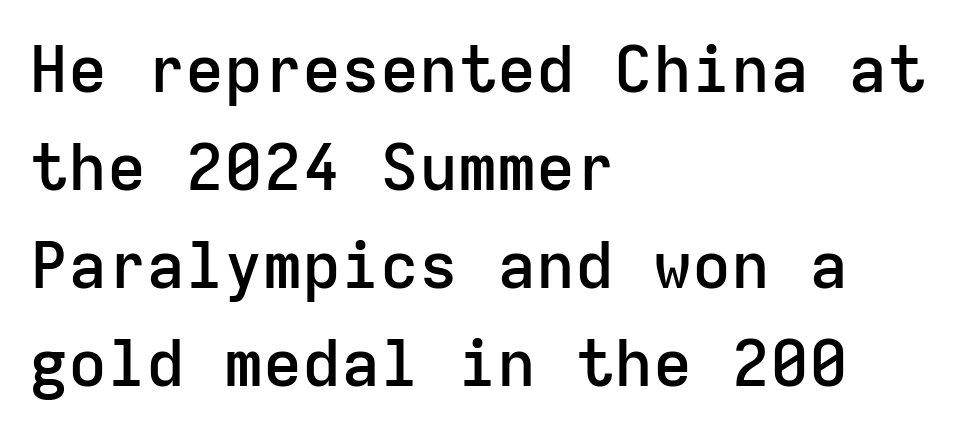
Spacing verdict: monospaced, one width for all characters. What's the leading like? Ordinary, nothing unusual. How are the letters spaced? Ordinarily, with no added tracking. The characters look somewhat weighty, a semibold short of true bold.
